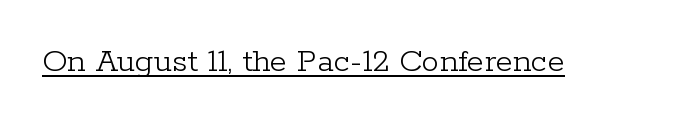
The image shows 35 px light serif type, upright; set normal letter spacing, underlined; low stroke contrast and a medium x-height.
